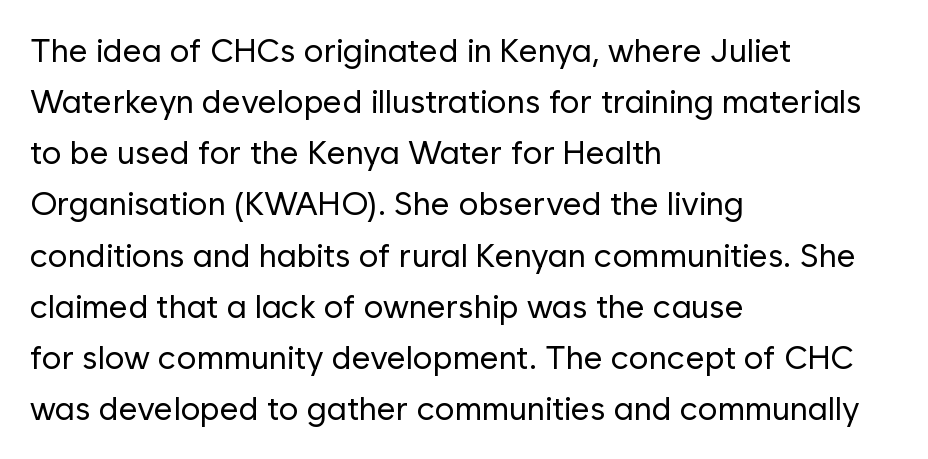
The image shows 33 px regular-weight sans-serif type, upright; set left-aligned, normal line spacing (1.55x), normal letter spacing, not underlined; low stroke contrast and a medium x-height.
